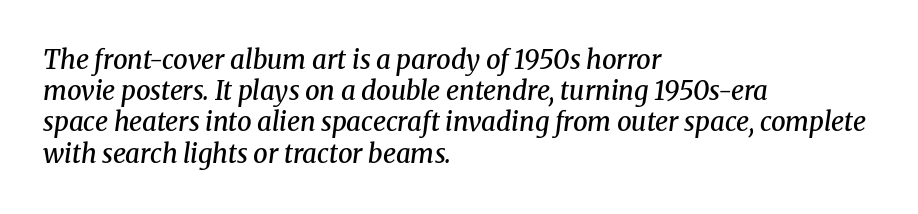
The image shows 26 px text type, italic (leaning right); set left-aligned, line spacing 1.2x, normal letter spacing, not underlined.
